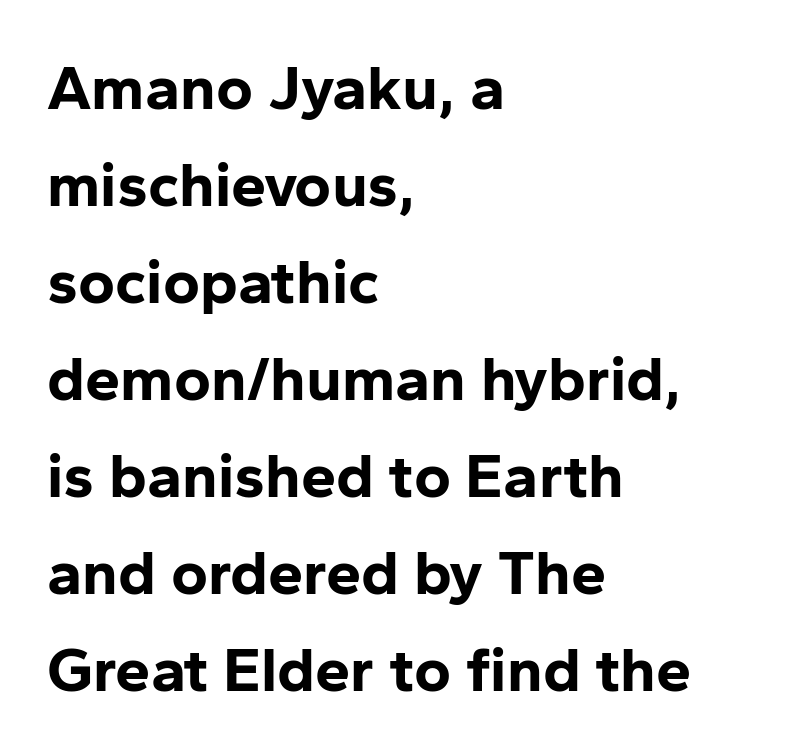
Q: Is the text bold? A: Yes.
Q: Is the text italic (slanted)? A: No, it is upright.
Q: Is the typeface a serif or a sans-serif typeface? A: Sans-serif.
Q: Is the text underlined? A: No.
Q: How is the paragraph aligned? A: Left-aligned.
Q: Is the spacing between letters normal or unusually wide? A: Normal.
Q: Is the spacing between lines tight, normal or loose? A: Normal.
Q: Width (condensed, normal, or wide)? A: Normal.
Q: Stroke contrast? A: Low.
Q: x-height? A: Medium.
Q: Monospaced? A: No.
